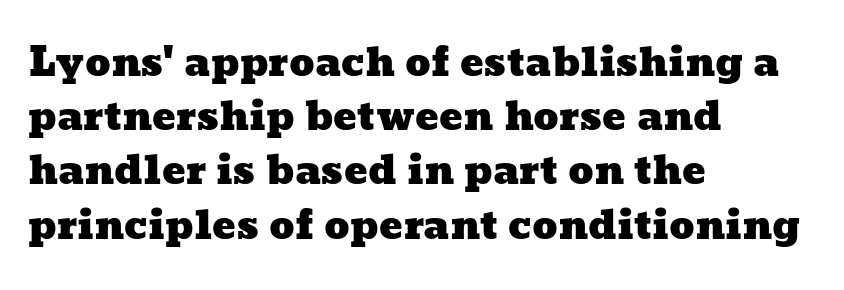
Bare-footed words on every line. Each new line begins a customary step beneath the previous one. Do the characters align in a grid? No, the font is proportional. A typesetter would call this zero additional tracking. The rag falls on the right side of this text block.
